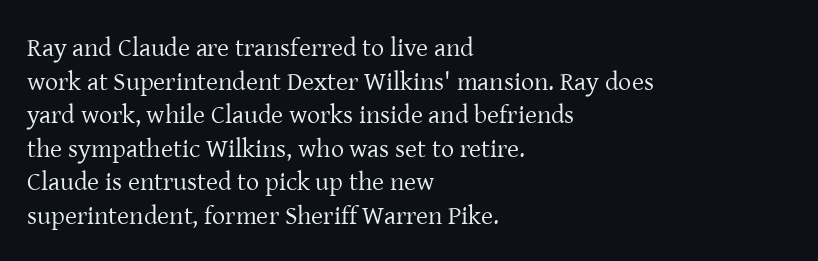
The image shows 26 px text type, upright; set left-aligned, normal line spacing (1.29x), normal letter spacing, not underlined.
